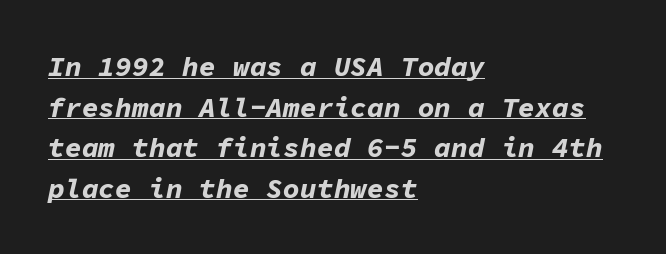
The image shows 28 px bold type, italic (leaning right), monospaced; set left-aligned, normal line spacing (1.45x), normal letter spacing, underlined; low stroke contrast and a medium x-height.
